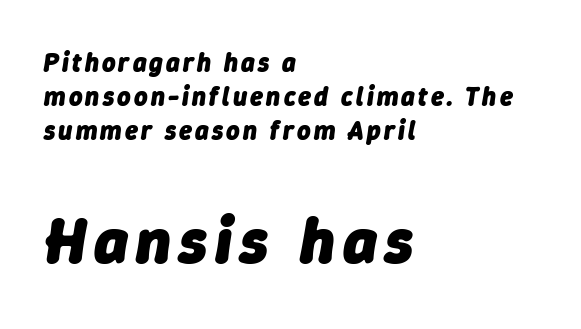
{"italic": "yes", "lean": "right", "slant_degrees": 9, "bold": "yes", "weight": "heavy", "width": "normal", "stroke_contrast": "low", "x_height": "medium", "monospaced": "no", "underline": "no", "align": "left", "line_spacing": "normal", "line_spacing_ratio": 1.3, "larger_block": "second", "size_ratio": 2.5, "glyph_px": 65}
